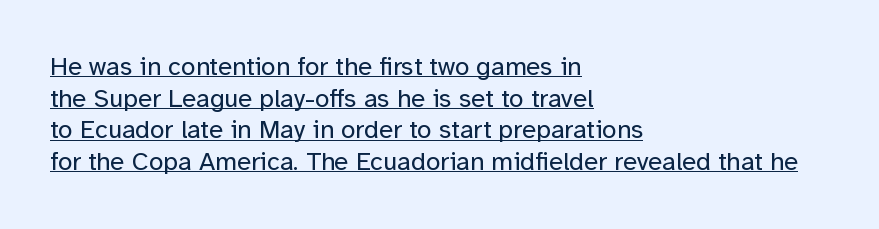
{"italic": "no", "bold": "no", "underline": "yes", "align": "left", "line_spacing_ratio": 1.22, "letter_spacing": "normal", "letter_spacing_em": 0.0, "glyph_px": 26}
